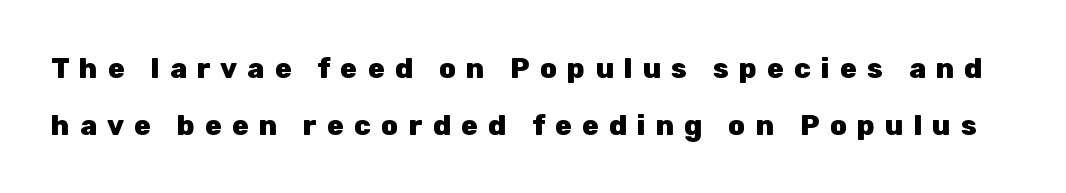
Q: Is the text bold? A: Yes.
Q: Is the text italic (slanted)? A: No, it is upright.
Q: Is the typeface a serif or a sans-serif typeface? A: Sans-serif.
Q: Is the text underlined? A: No.
Q: Is the spacing between letters normal or unusually wide? A: Unusually wide.
Q: Is the spacing between lines tight, normal or loose? A: Loose.
Q: Width (condensed, normal, or wide)? A: Normal.
Q: Stroke contrast? A: Low.
Q: x-height? A: Medium.
Q: Monospaced? A: No.
